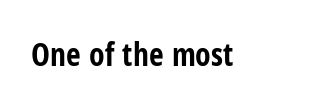
A sans-serif font was chosen for this passage. Check the space under the baseline: it is left empty. A dark, heavy texture on the line: the type is bold. Inter-character spacing is left at the font's built-in metrics. Ascenders rise straight up at ninety degrees. The face used here is proportionally spaced, like ordinary book or web type.
